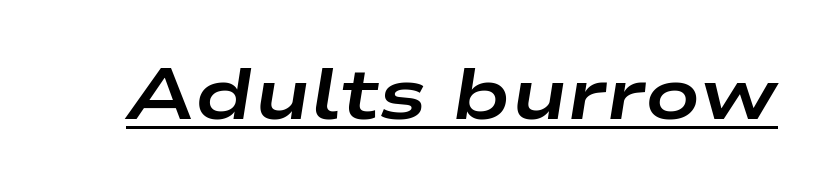
The image shows 72 px bold, wide type, italic (leaning right); set normal letter spacing, underlined; low stroke contrast and a medium x-height.
